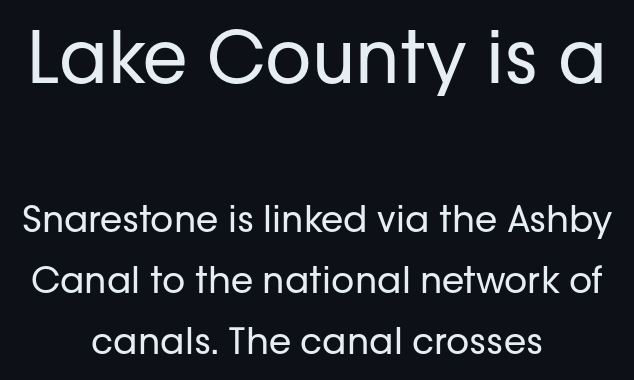
{"serif": "no", "italic": "no", "bold": "no", "weight": "regular", "width": "normal", "stroke_contrast": "low", "x_height": "medium", "monospaced": "no", "underline": "no", "align": "center", "line_spacing": "normal", "line_spacing_ratio": 1.7, "letter_spacing": "normal", "letter_spacing_em": 0.0, "larger_block": "first", "size_ratio": 2.0, "glyph_px": 72}
